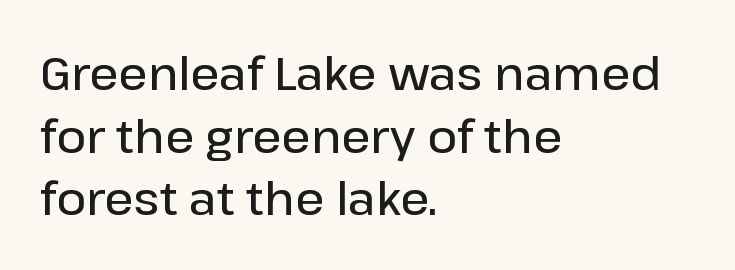
The image shows 46 px semibold sans-serif type, upright; set left-aligned, normal line spacing (1.36x), normal letter spacing, not underlined; low stroke contrast and a medium x-height.
